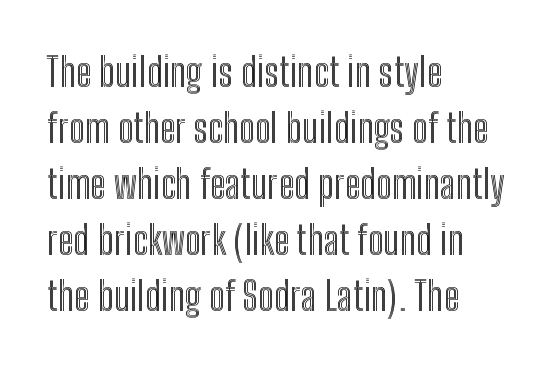
The image shows 40 px condensed type, upright; set left-aligned, normal line spacing (1.4x), normal letter spacing, not underlined; a medium x-height.
